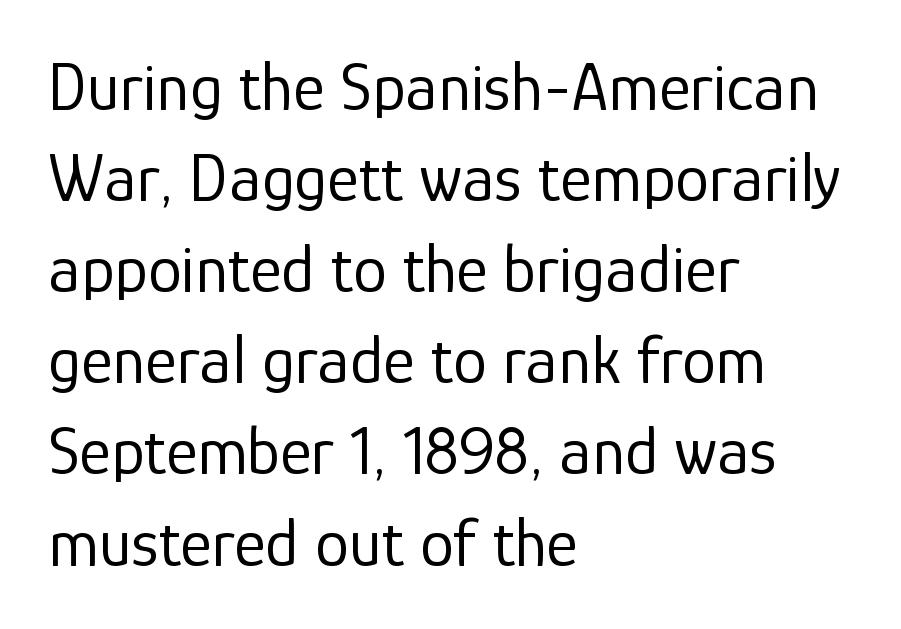
Q: Is the text bold? A: No.
Q: Is the text italic (slanted)? A: No, it is upright.
Q: Is the typeface a serif or a sans-serif typeface? A: Sans-serif.
Q: Is the text underlined? A: No.
Q: How is the paragraph aligned? A: Left-aligned.
Q: Is the spacing between letters normal or unusually wide? A: Normal.
Q: Is the spacing between lines tight, normal or loose? A: Normal.
Q: Width (condensed, normal, or wide)? A: Normal.
Q: Stroke contrast? A: Low.
Q: x-height? A: Medium.
Q: Monospaced? A: No.
